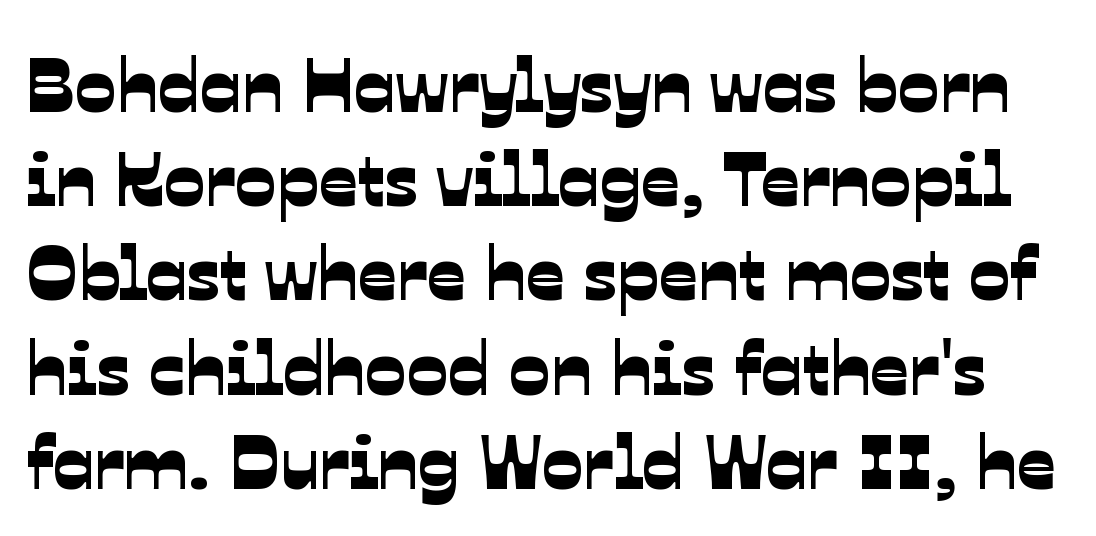
{"serif": "no", "width": "normal", "stroke_contrast": "low", "x_height": "medium", "monospaced": "no", "underline": "no", "line_spacing_ratio": 1.24, "letter_spacing": "normal", "letter_spacing_em": 0.0, "glyph_px": 76}
